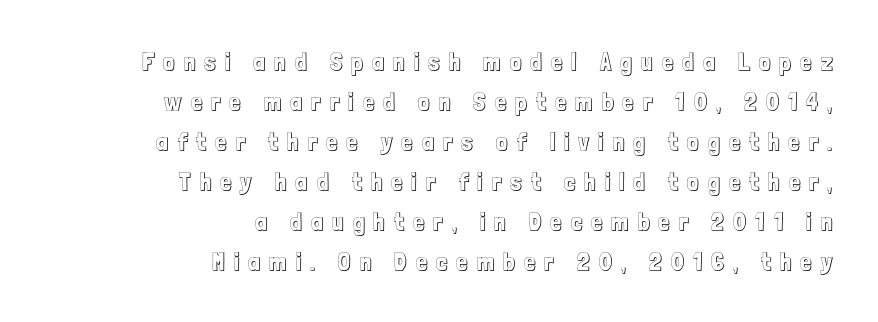
Q: Is the text italic (slanted)? A: No, it is upright.
Q: Is the text underlined? A: No.
Q: How is the paragraph aligned? A: Right-aligned.
Q: Is the spacing between letters normal or unusually wide? A: Unusually wide.
Q: Is the spacing between lines tight, normal or loose? A: Normal.
